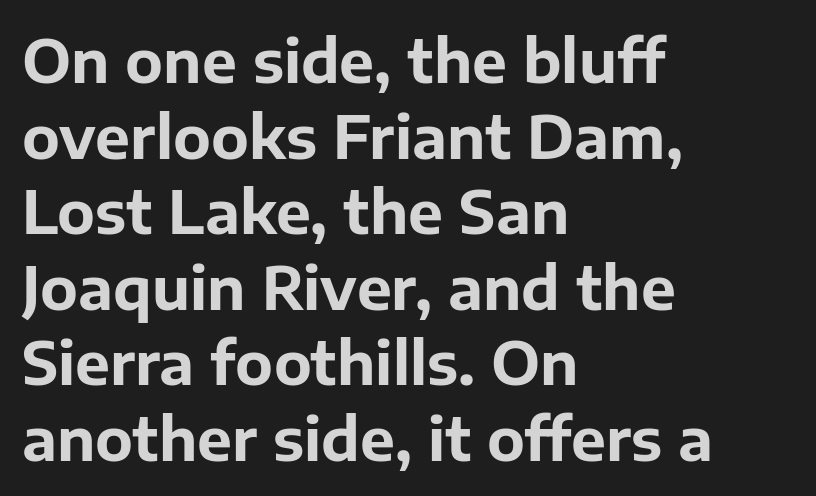
In terms of posture, this sample is upright. These lines are rendered in a variable-pitch font. Glance below the letters and you will spot only blank space. Compared with typical paragraphs, the rows here are spaced about the same.
